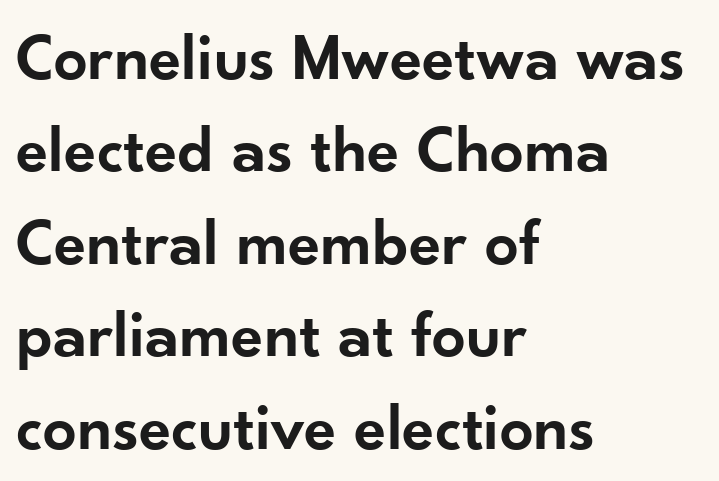
{"serif": "no", "italic": "no", "bold": "semi", "weight": "semibold", "width": "normal", "stroke_contrast": "low", "x_height": "small", "monospaced": "no", "underline": "no", "align": "left", "line_spacing": "normal", "line_spacing_ratio": 1.38, "letter_spacing": "normal", "letter_spacing_em": 0.0, "glyph_px": 67}
